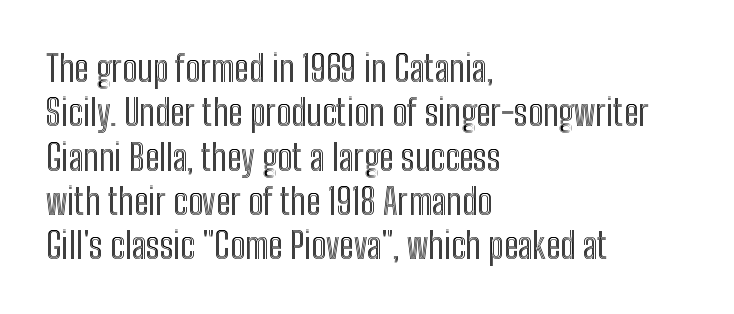
Characters remain perfectly vertical along every line. Think of a printed novel: that variable character pitch is what you see here. A classic flush-left, rag-right setting is used for this passage. The horizontal fit of the characters is conventional and even. Underline: absent.
